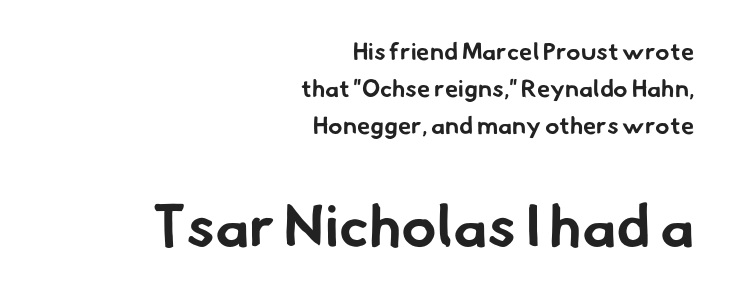
The image shows 59 px bold sans-serif type; set right-aligned, normal line spacing (1.55x), normal letter spacing, not underlined; the second (bottom) block is 2.46x larger; low stroke contrast and a small x-height.
